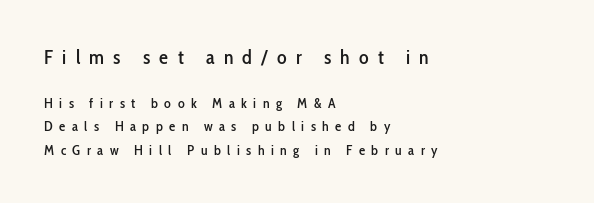
The space between consecutive lines is moderate. If you drew a ruler down the left edge, every line would touch it. The gaps between neighbouring characters are conspicuously large. This layout puts the oversized block above and the modest block below. You can tell it's not italic because the verticals are truly vertical. Underline: absent.
